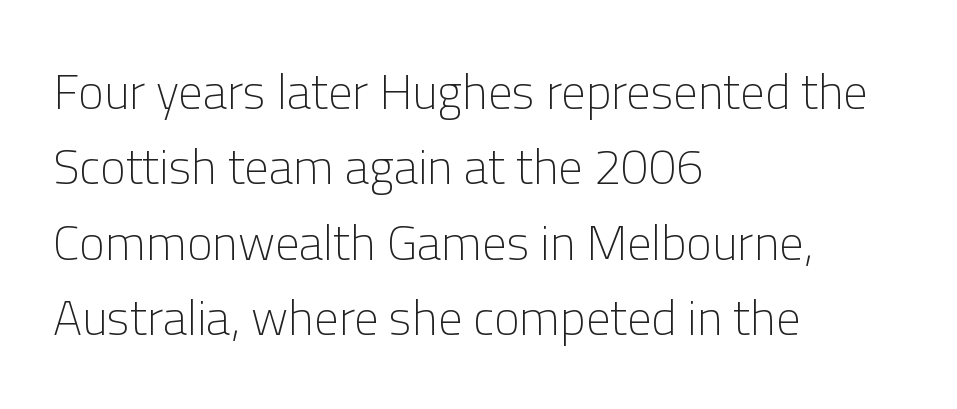
{"serif": "no", "italic": "no", "bold": "no", "weight": "light", "width": "normal", "stroke_contrast": "low", "x_height": "medium", "monospaced": "no", "underline": "no", "align": "left", "line_spacing": "normal", "line_spacing_ratio": 1.54, "letter_spacing": "normal", "letter_spacing_em": 0.0, "glyph_px": 49}
